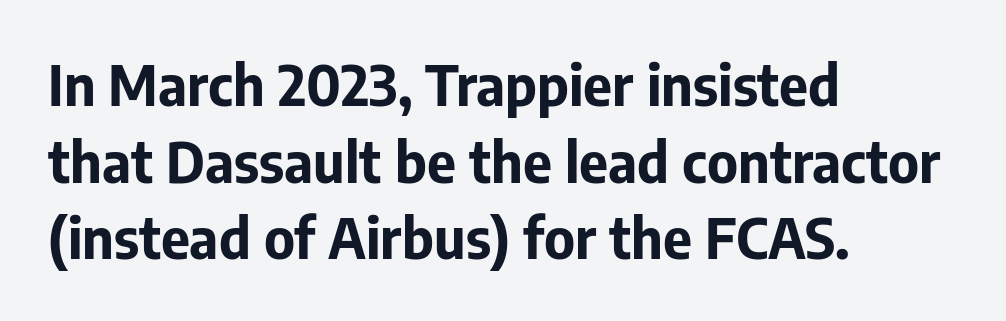
Compared with typical paragraphs, the rows here are spaced about the same. This sample uses an upright cut, with every glyph sitting square on the baseline. This rendering features lettering with no underline. Character widths vary here, with narrow letters taking less room than wide ones. To sum up the face: it is a sans, with no serifs. Look at the stroke-to-counter ratio: heavy, a bold.
